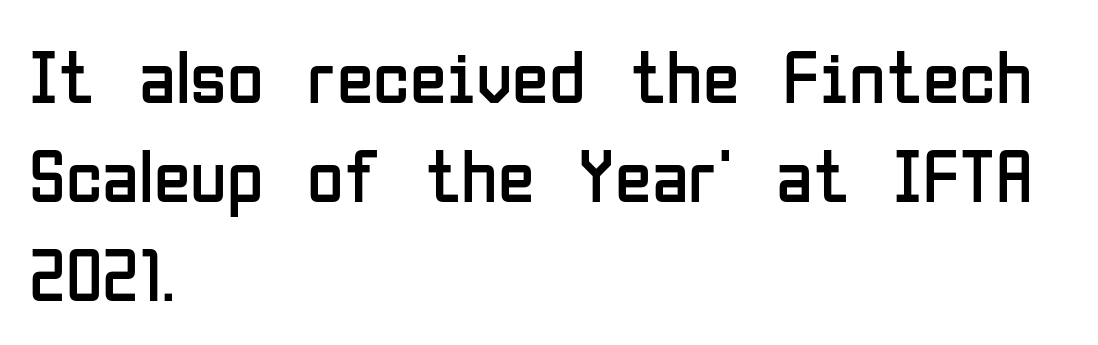
Regarding serifs, this sample does without them. No extra tracking has been applied to these lines. Visually the block forms a straight wall on the left and a jagged coastline on the right. The letters advance in unequal steps, a hallmark of proportional type. The strokes carry an ordinary text weight at most.
